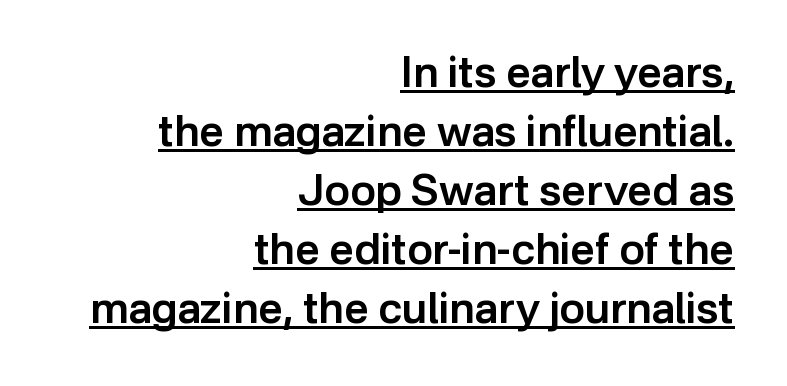
{"serif": "no", "italic": "no", "bold": "semi", "weight": "semibold", "width": "normal", "stroke_contrast": "low", "x_height": "medium", "monospaced": "no", "underline": "yes", "align": "right", "line_spacing": "normal", "line_spacing_ratio": 1.37, "letter_spacing": "normal", "letter_spacing_em": 0.0, "glyph_px": 43}
